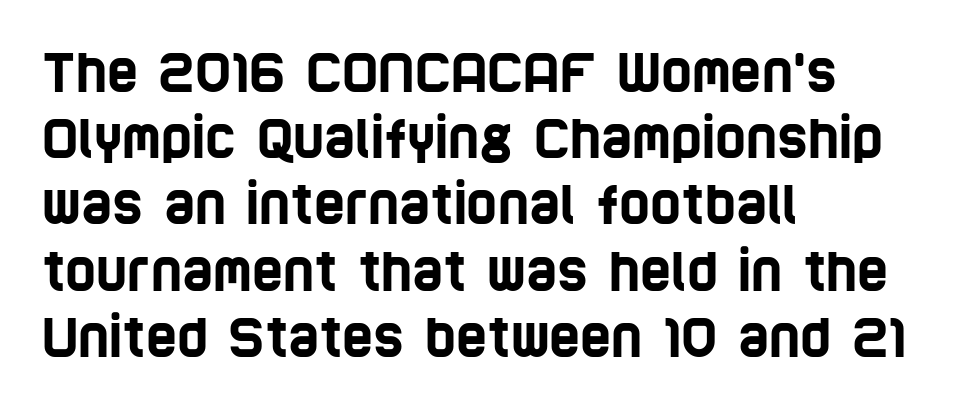
{"serif": "no", "width": "condensed", "stroke_contrast": "low", "x_height": "large", "monospaced": "no", "underline": "no", "align": "left", "line_spacing": "normal", "line_spacing_ratio": 1.25, "letter_spacing": "normal", "letter_spacing_em": 0.0, "glyph_px": 53}
